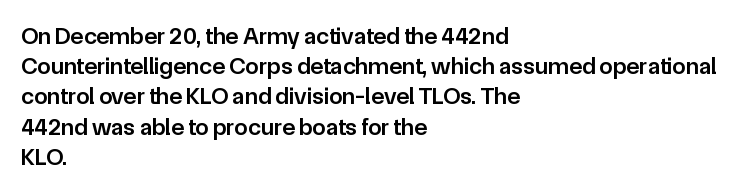
{"italic": "no", "bold": "semi", "underline": "no", "align": "left", "line_spacing": "normal", "line_spacing_ratio": 1.26, "letter_spacing": "normal", "letter_spacing_em": 0.0, "glyph_px": 24}
